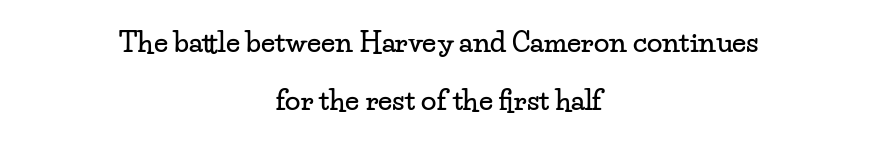
In terms of letterform style, serifs are clearly present. What stands out about the letter spacing? Nothing — it is the standard amount. Every stem runs plumb, perpendicular to the baseline. The letters advance in unequal steps, a hallmark of proportional type.
